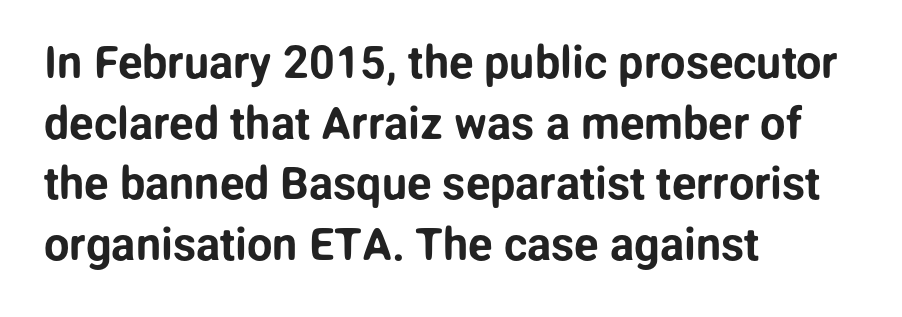
The image shows 45 px sans-serif type, upright; set left-aligned, normal line spacing (1.35x), normal letter spacing, not underlined; low stroke contrast and a medium x-height.
